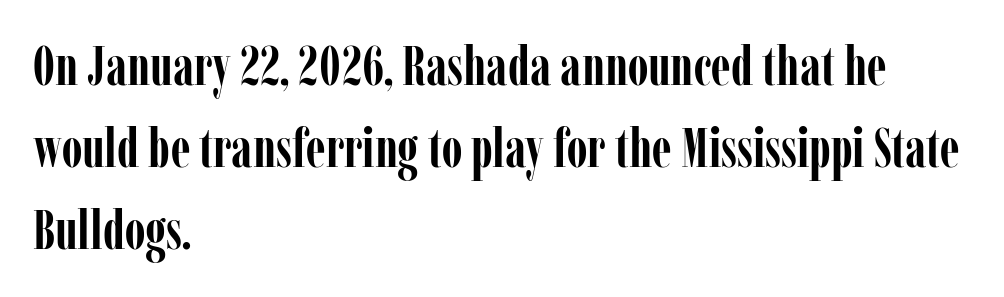
{"serif": "yes", "italic": "no", "bold": "yes", "weight": "semibold", "width": "condensed", "stroke_contrast": "low", "x_height": "medium", "monospaced": "no", "underline": "no", "align": "left", "line_spacing": "normal", "line_spacing_ratio": 1.52, "letter_spacing": "normal", "letter_spacing_em": 0.0, "glyph_px": 54}
